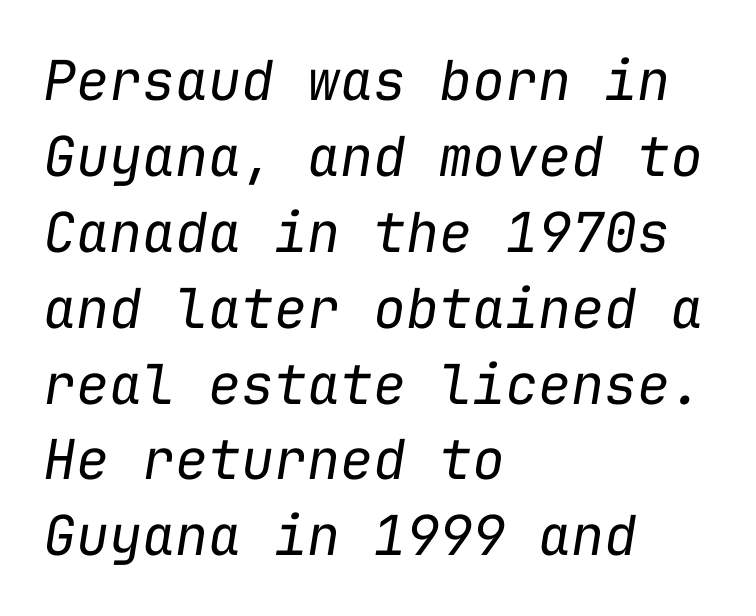
{"italic": "yes", "lean": "right", "slant_degrees": 9, "bold": "no", "weight": "regular", "width": "normal", "stroke_contrast": "low", "x_height": "medium", "monospaced": "yes", "underline": "no", "align": "left", "line_spacing": "normal", "line_spacing_ratio": 1.38, "letter_spacing": "normal", "letter_spacing_em": 0.0, "glyph_px": 55}
